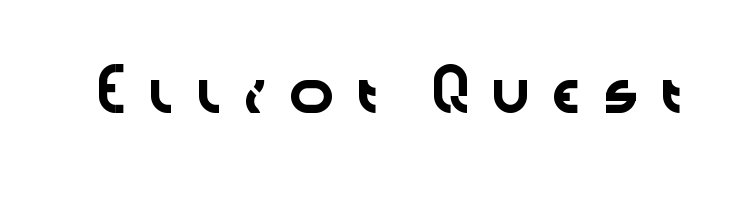
Q: Is the text italic (slanted)? A: No, it is upright.
Q: Is the typeface a serif or a sans-serif typeface? A: Sans-serif.
Q: Is the text underlined? A: No.
Q: Is the spacing between letters normal or unusually wide? A: Unusually wide.
Q: Width (condensed, normal, or wide)? A: Wide.
Q: Stroke contrast? A: Low.
Q: x-height? A: Medium.
Q: Monospaced? A: No.
